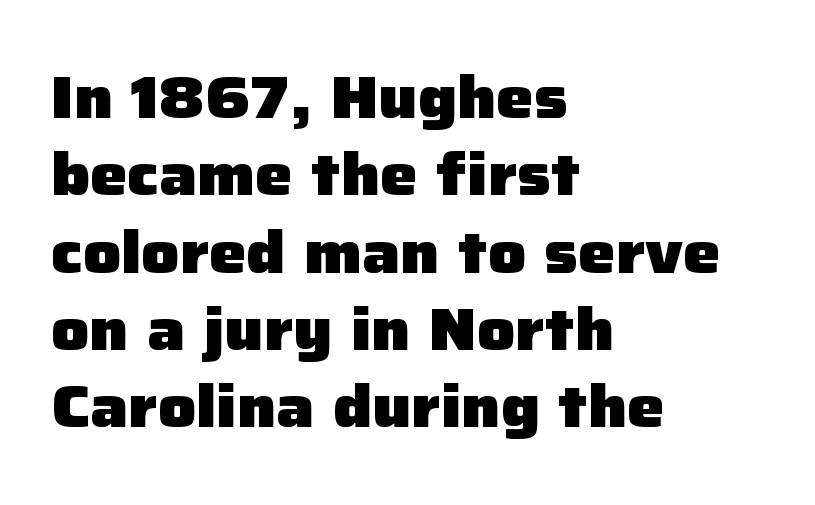
The image shows 59 px heavy sans-serif type, upright; set left-aligned, normal line spacing (1.31x), normal letter spacing, not underlined; low stroke contrast and a medium x-height.
